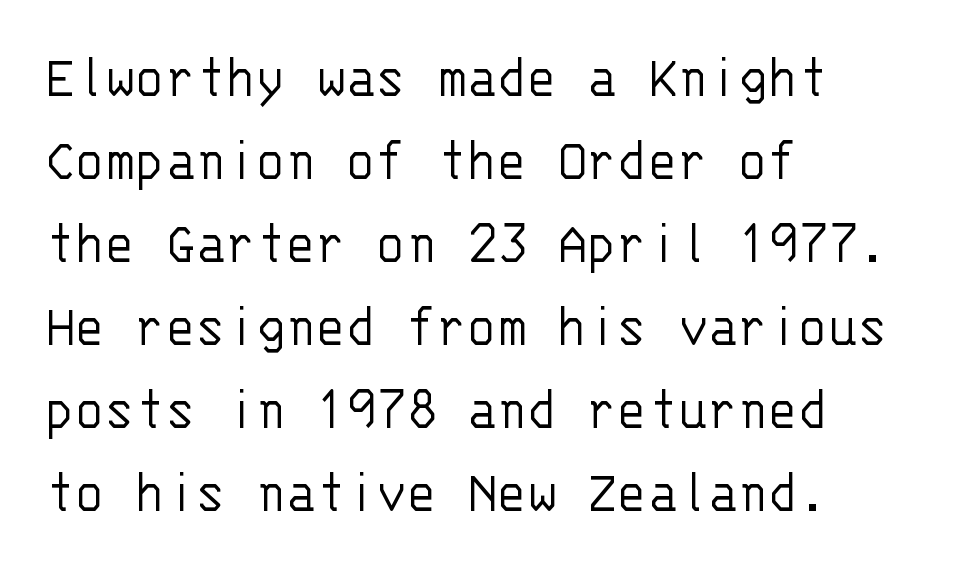
Q: Is the text bold? A: No.
Q: Is the text italic (slanted)? A: No, it is upright.
Q: Is the typeface a serif or a sans-serif typeface? A: Sans-serif.
Q: Is the text underlined? A: No.
Q: How is the paragraph aligned? A: Left-aligned.
Q: Is the spacing between letters normal or unusually wide? A: Normal.
Q: Is the spacing between lines tight, normal or loose? A: Normal.
Q: Width (condensed, normal, or wide)? A: Normal.
Q: Stroke contrast? A: Low.
Q: x-height? A: Large.
Q: Monospaced? A: Yes.
